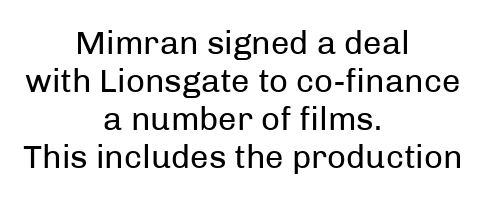
This block would grow much taller if given ordinary leading; it's compressed now. Letter spacing: default. Is the block centered? Yes — each line is placed symmetrically about the middle. The passage shown is typed in a proportional face where columns would drift. The strokes carry an ordinary text weight at most.
